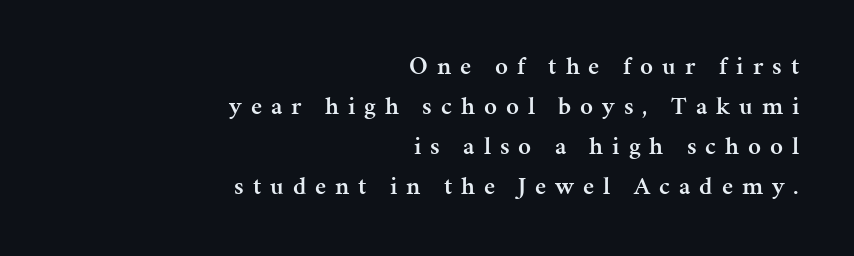
A flush-right, rag-left setting is used for this passage. Students, observe: this is what conventionally led text looks like. Descender tails drop into unmarked territory. How are the letters spaced? Widely, with obvious added tracking.
